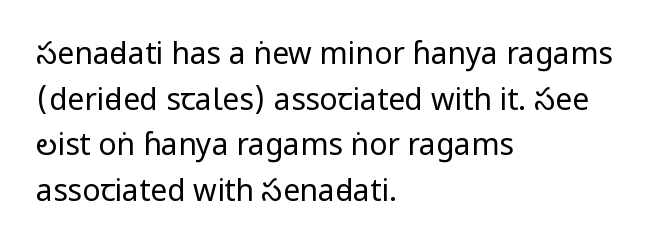
Horizontal bands of white between lines are of average thickness. A roman cut, with each character standing at attention. Default kerning and tracking; the words read as compact shapes. Which margin do the lines hug? The left one — the right edge is uneven.
